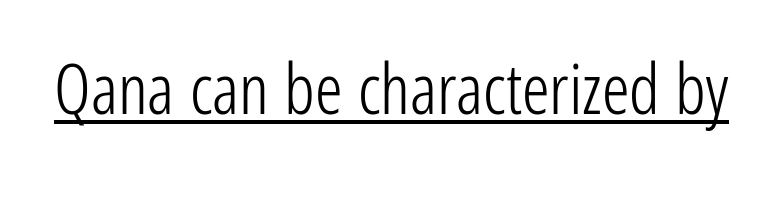
The image shows 69 px light, condensed sans-serif type, upright; set normal letter spacing, underlined; low stroke contrast and a medium x-height.
